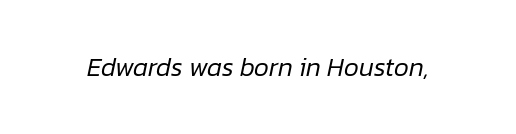
The image shows 26 px text type, italic (leaning right); set normal letter spacing, not underlined.
